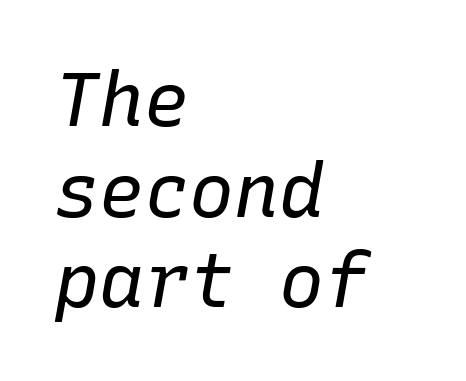
{"italic": "yes", "lean": "right", "slant_degrees": 10, "bold": "no", "weight": "regular", "width": "normal", "stroke_contrast": "low", "x_height": "medium", "monospaced": "yes", "underline": "no", "align": "left", "line_spacing_ratio": 1.21, "letter_spacing": "normal", "letter_spacing_em": 0.0, "glyph_px": 75}
